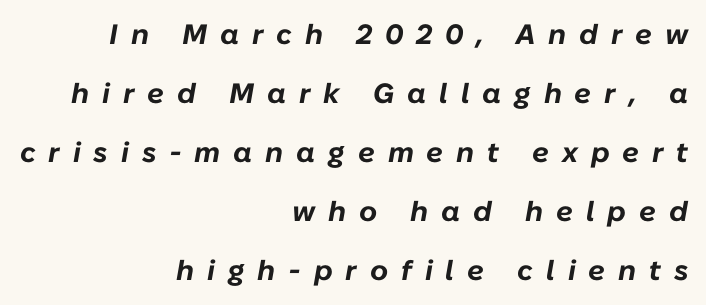
The image shows 28 px bold type, italic (leaning right); set right-aligned, loose line spacing (2.11x), unusually wide letter spacing (+0.46 em), not underlined; low stroke contrast and a medium x-height.
